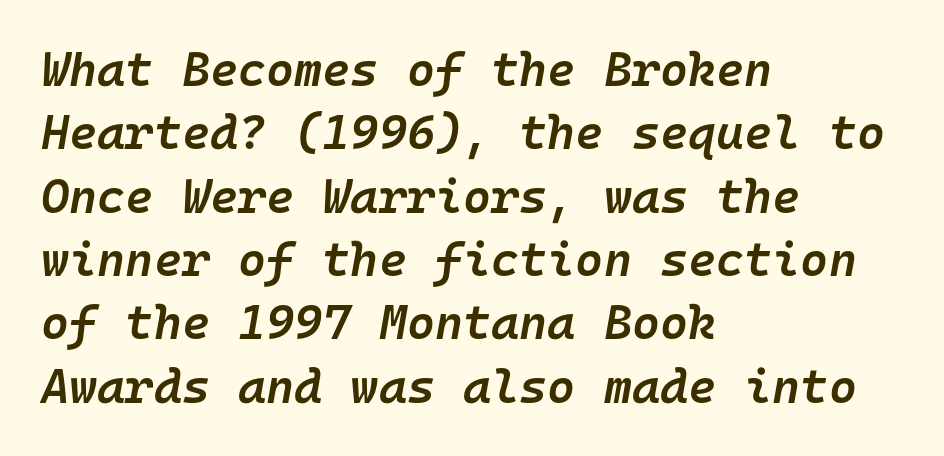
Q: Is the text bold? A: Semi-bold.
Q: Is the text italic (slanted)? A: Yes, it leans right by about 10 degrees.
Q: Is the text underlined? A: No.
Q: How is the paragraph aligned? A: Left-aligned.
Q: Is the spacing between letters normal or unusually wide? A: Normal.
Q: Is the spacing between lines tight, normal or loose? A: Normal.
Q: Width (condensed, normal, or wide)? A: Normal.
Q: Stroke contrast? A: Low.
Q: x-height? A: Medium.
Q: Monospaced? A: Yes.
